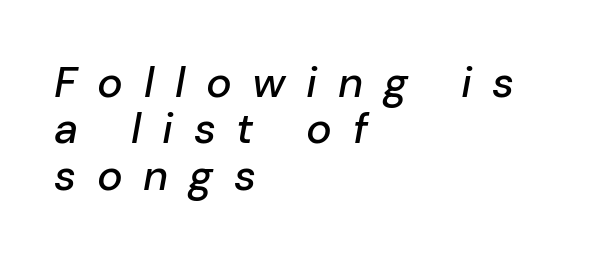
{"italic": "yes", "lean": "right", "slant_degrees": 10, "width": "normal", "stroke_contrast": "low", "x_height": "medium", "monospaced": "no", "underline": "no", "align": "left", "line_spacing": "tight", "line_spacing_ratio": 1.08, "letter_spacing": "wide", "letter_spacing_em": 0.48, "glyph_px": 43}
